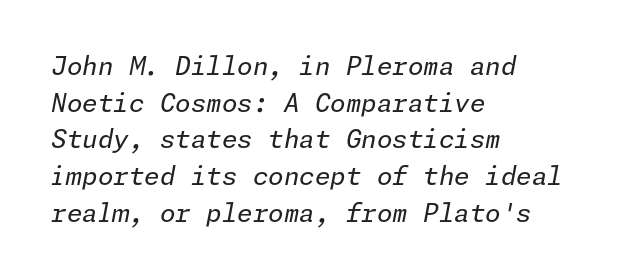
The image shows 25 px text type, italic (leaning right); set left-aligned, normal line spacing (1.47x), normal letter spacing, not underlined.
